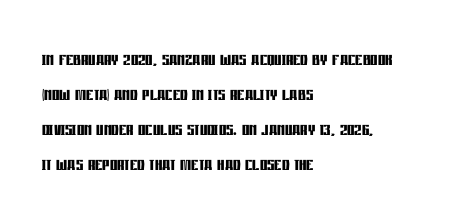
Q: Is the text bold? A: Yes.
Q: Is the text italic (slanted)? A: No, it is upright.
Q: Is the text underlined? A: No.
Q: How is the paragraph aligned? A: Left-aligned.
Q: Is the spacing between letters normal or unusually wide? A: Normal.
Q: Is the spacing between lines tight, normal or loose? A: Normal.
